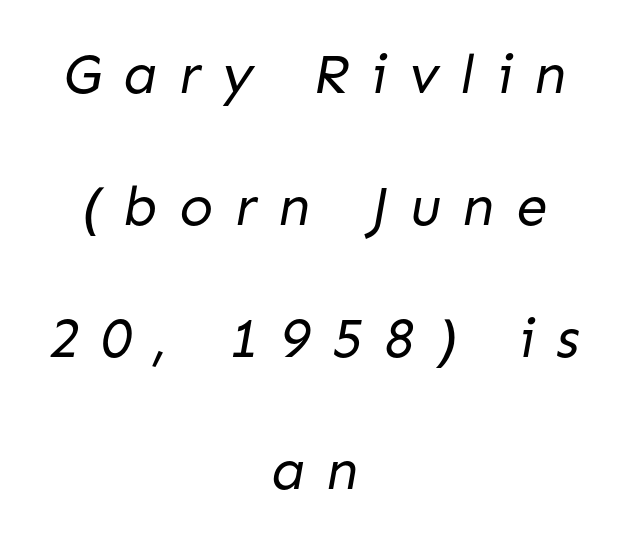
Lines of text with bare space underneath. If you folded the block vertically in half, each line would mirror itself in length. Proportional: the letters do not fall into vertical columns. Baseline-to-baseline distance is far greater than the letter height.
